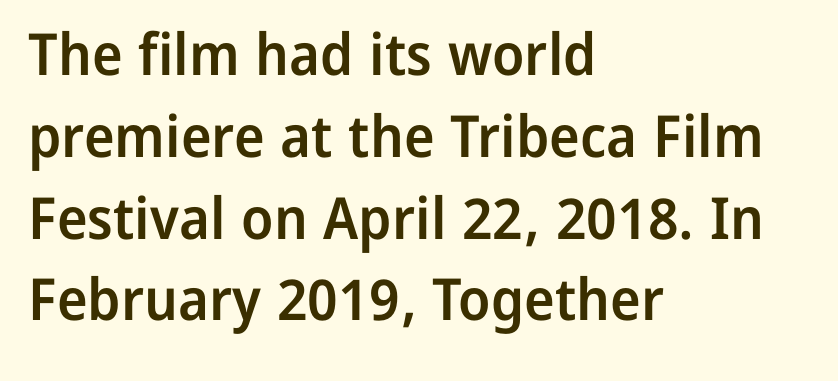
Italic? Not at all — the glyphs are vertical. Serifs: no, the terminals of the letterforms are clean. Line beginnings align vertically; line endings do not. Only glyphs here, with clear space below each row. Line spacing here is normal. The rendering uses natural spacing where letterforms have individual widths.
